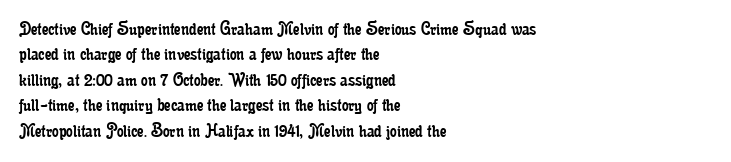
The image shows 21 px text type, upright; set left-aligned, line spacing 1.21x, normal letter spacing, not underlined.
